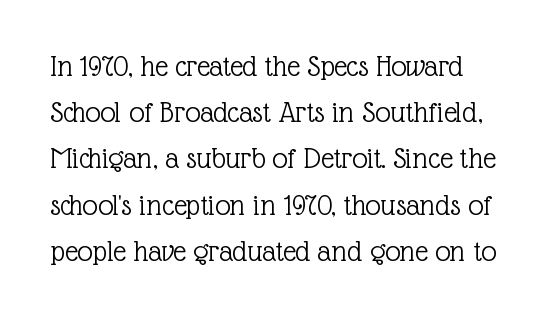
The image shows 31 px light serif type, upright; set normal line spacing (1.49x), normal letter spacing, not underlined; a medium x-height.
